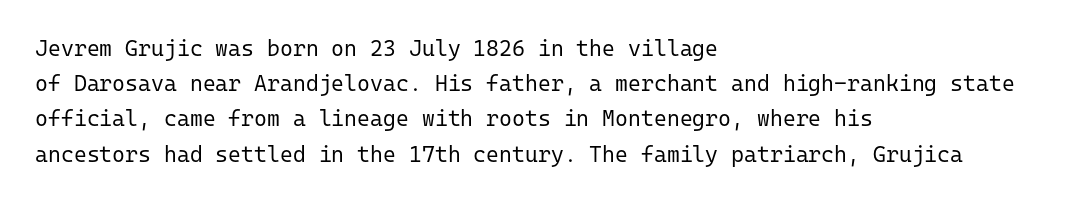
The image shows 22 px text type, upright; set left-aligned, normal line spacing (1.6x), normal letter spacing, not underlined.
